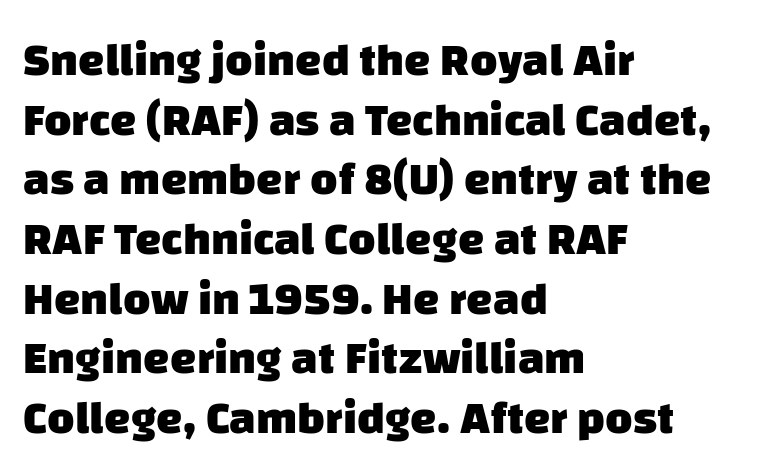
Q: Is the text bold? A: Yes.
Q: Is the typeface a serif or a sans-serif typeface? A: Sans-serif.
Q: Is the text underlined? A: No.
Q: How is the paragraph aligned? A: Left-aligned.
Q: Is the spacing between letters normal or unusually wide? A: Normal.
Q: Is the spacing between lines tight, normal or loose? A: Normal.
Q: Width (condensed, normal, or wide)? A: Normal.
Q: Stroke contrast? A: Low.
Q: x-height? A: Large.
Q: Monospaced? A: No.
